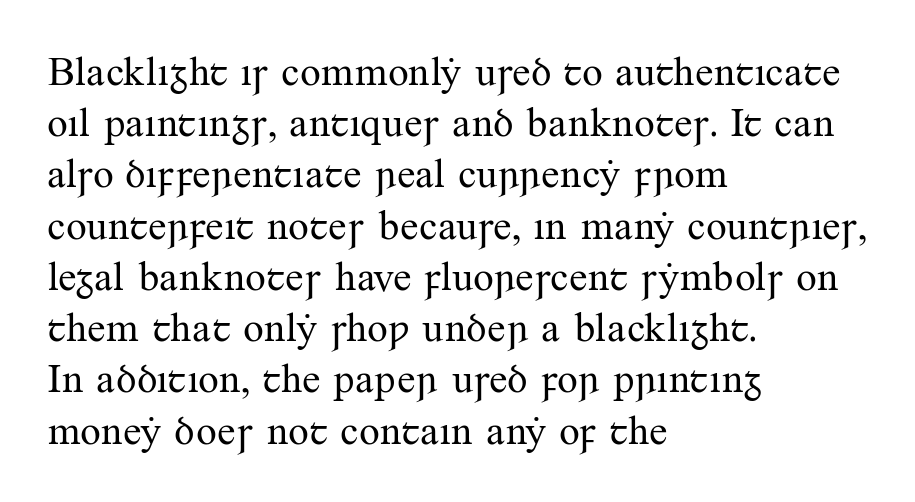
The passage is arranged the way most books set body copy — flush left. The passage shown is not bold in any degree. Summary of vertical rhythm: regular, with standard interline spacing. Each row of text sits above clean, open space. Look at the tracking — it's just the regular setting, nothing added.
